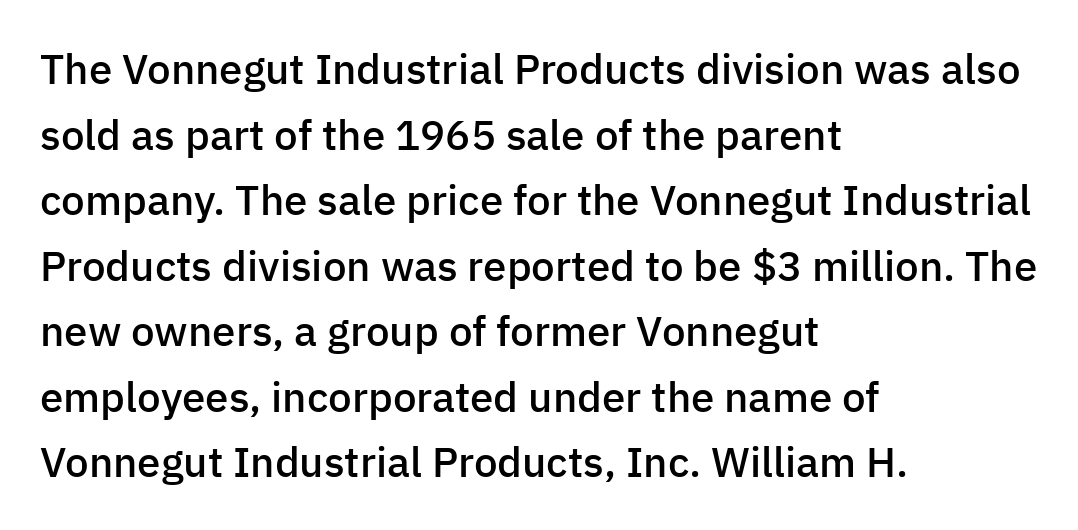
{"serif": "no", "italic": "no", "bold": "semi", "weight": "semibold", "width": "normal", "stroke_contrast": "low", "x_height": "medium", "monospaced": "no", "underline": "no", "align": "left", "line_spacing": "normal", "line_spacing_ratio": 1.56, "letter_spacing": "normal", "letter_spacing_em": 0.0, "glyph_px": 42}
